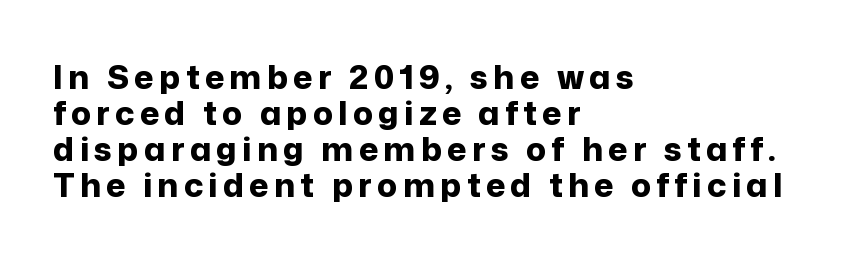
The image shows 33 px bold sans-serif type, upright; set left-aligned, tight line spacing (1.09x), not underlined; low stroke contrast and a medium x-height.
